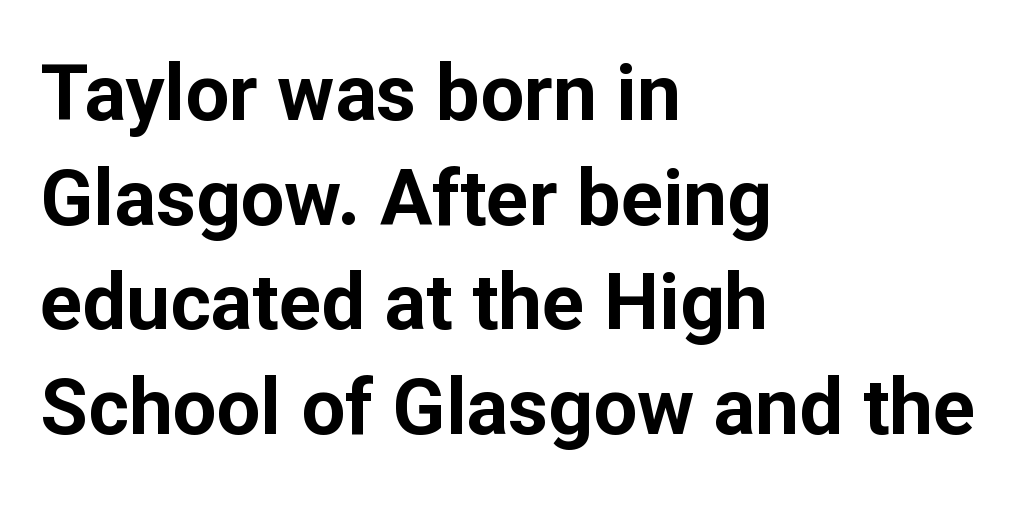
{"serif": "no", "italic": "no", "bold": "yes", "weight": "bold", "width": "normal", "stroke_contrast": "low", "x_height": "medium", "monospaced": "no", "underline": "no", "align": "left", "line_spacing": "normal", "line_spacing_ratio": 1.34, "letter_spacing": "normal", "letter_spacing_em": 0.0, "glyph_px": 78}
